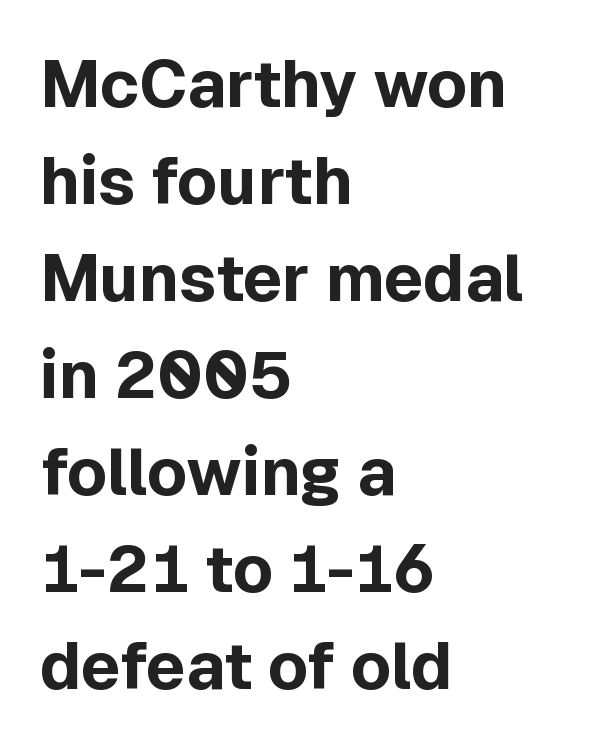
{"serif": "no", "italic": "no", "bold": "yes", "weight": "bold", "width": "normal", "x_height": "medium", "monospaced": "no", "underline": "no", "align": "left", "line_spacing": "normal", "line_spacing_ratio": 1.47, "letter_spacing": "normal", "letter_spacing_em": 0.0, "glyph_px": 66}
